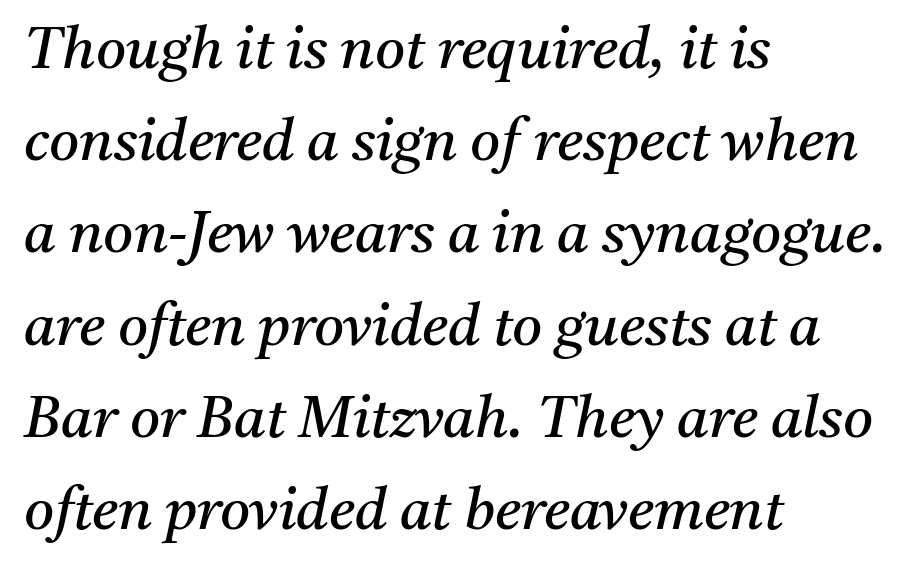
Q: Is the text bold? A: No.
Q: Is the text italic (slanted)? A: Yes, it leans right by about 11 degrees.
Q: Is the typeface a serif or a sans-serif typeface? A: Serif.
Q: Is the text underlined? A: No.
Q: How is the paragraph aligned? A: Left-aligned.
Q: Is the spacing between letters normal or unusually wide? A: Normal.
Q: Is the spacing between lines tight, normal or loose? A: Normal.
Q: Width (condensed, normal, or wide)? A: Normal.
Q: Stroke contrast? A: Medium.
Q: x-height? A: Medium.
Q: Monospaced? A: No.
